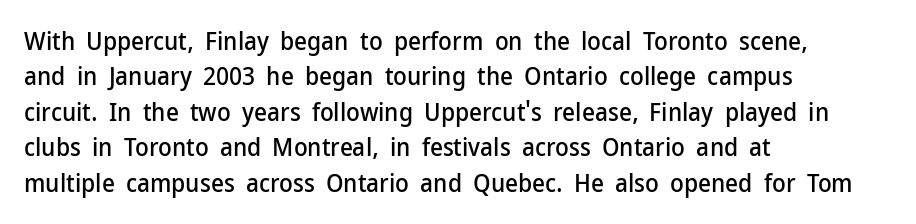
{"italic": "no", "underline": "no", "align": "left", "line_spacing": "normal", "line_spacing_ratio": 1.42, "letter_spacing": "normal", "letter_spacing_em": 0.0, "glyph_px": 25}
